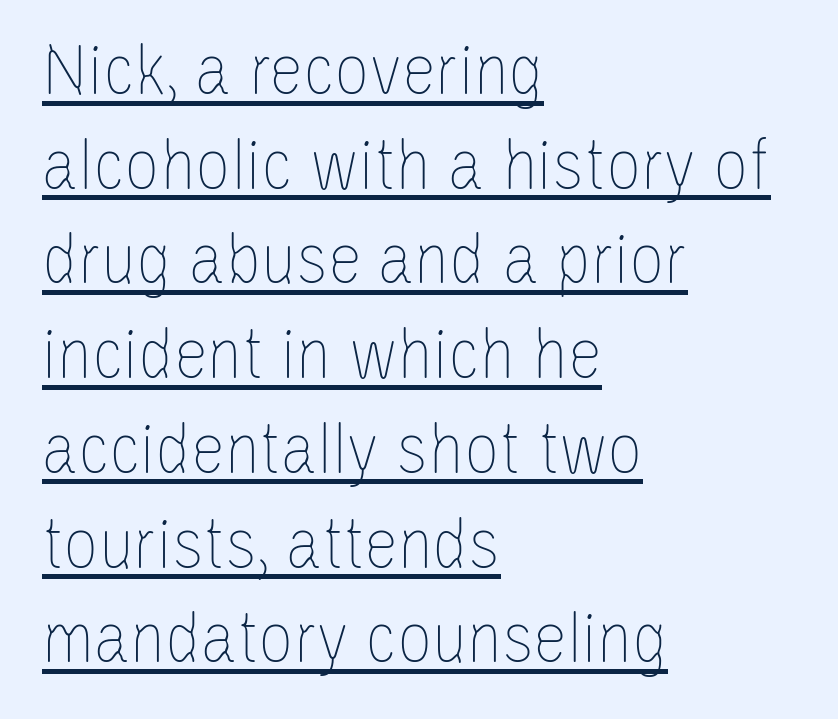
Caption: face not bold, strokes unweighted. Is the letter spacing exaggerated? No — it looks like the ordinary default. It's the straight-up-and-down kind of type. Here the designer chose a conventional face with non-uniform glyph widths.
